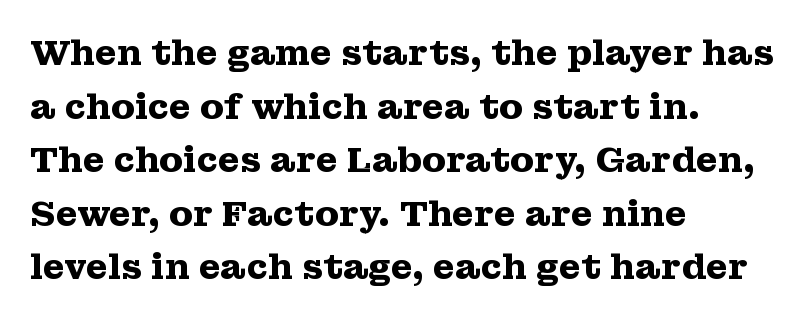
Q: Is the text bold? A: Yes.
Q: Is the text italic (slanted)? A: No, it is upright.
Q: Is the typeface a serif or a sans-serif typeface? A: Serif.
Q: Is the text underlined? A: No.
Q: How is the paragraph aligned? A: Left-aligned.
Q: Is the spacing between letters normal or unusually wide? A: Normal.
Q: Is the spacing between lines tight, normal or loose? A: Normal.
Q: Width (condensed, normal, or wide)? A: Wide.
Q: Stroke contrast? A: Medium.
Q: x-height? A: Medium.
Q: Monospaced? A: No.
